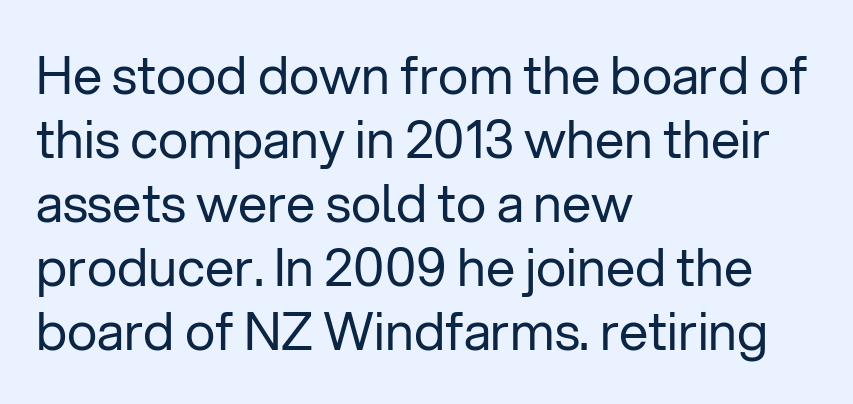
Q: Is the text bold? A: No.
Q: Is the text italic (slanted)? A: No, it is upright.
Q: Is the typeface a serif or a sans-serif typeface? A: Sans-serif.
Q: Is the text underlined? A: No.
Q: How is the paragraph aligned? A: Left-aligned.
Q: Is the spacing between letters normal or unusually wide? A: Normal.
Q: Width (condensed, normal, or wide)? A: Normal.
Q: Stroke contrast? A: Low.
Q: x-height? A: Medium.
Q: Monospaced? A: No.
